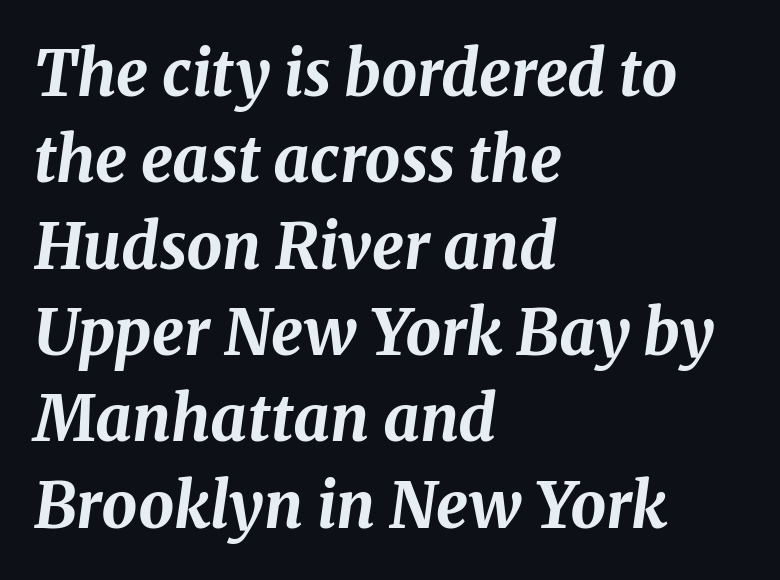
Q: Is the text bold? A: Yes.
Q: Is the text italic (slanted)? A: Yes, it leans right by about 8 degrees.
Q: Is the text underlined? A: No.
Q: How is the paragraph aligned? A: Left-aligned.
Q: Is the spacing between letters normal or unusually wide? A: Normal.
Q: Is the spacing between lines tight, normal or loose? A: Normal.
Q: Width (condensed, normal, or wide)? A: Normal.
Q: Stroke contrast? A: Medium.
Q: x-height? A: Medium.
Q: Monospaced? A: No.
